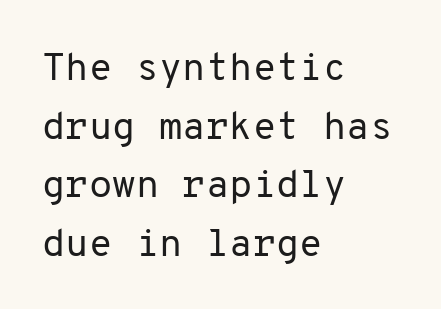
The image shows 38 px regular-weight sans-serif type, upright, monospaced; set left-aligned, normal line spacing (1.54x), normal letter spacing, not underlined; low stroke contrast and a medium x-height.
